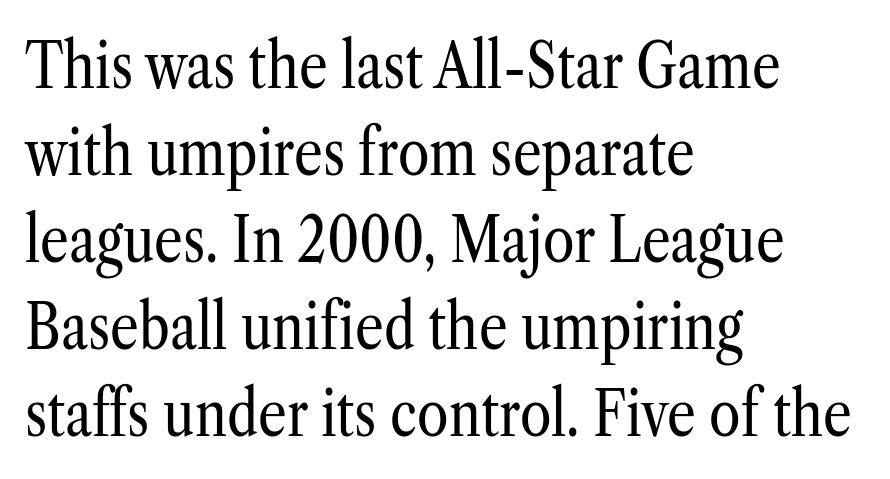
The image shows 64 px regular-weight, condensed serif type, upright; set left-aligned, normal line spacing (1.36x), normal letter spacing, not underlined; low stroke contrast and a medium x-height.
